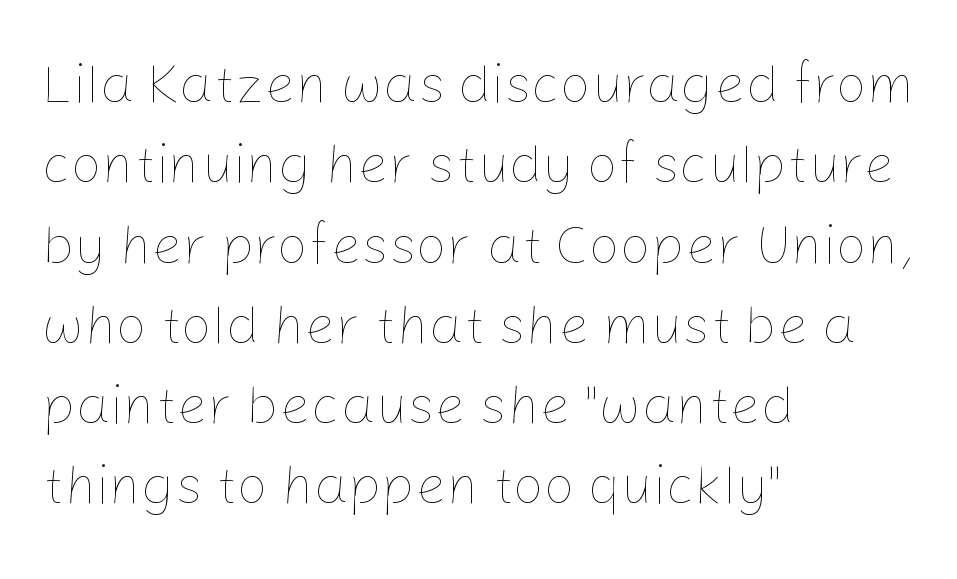
{"italic": "no", "bold": "no", "weight": "thin", "width": "normal", "stroke_contrast": "low", "x_height": "medium", "monospaced": "no", "underline": "no", "align": "left", "line_spacing": "normal", "line_spacing_ratio": 1.46, "letter_spacing": "normal", "letter_spacing_em": 0.0, "glyph_px": 55}
